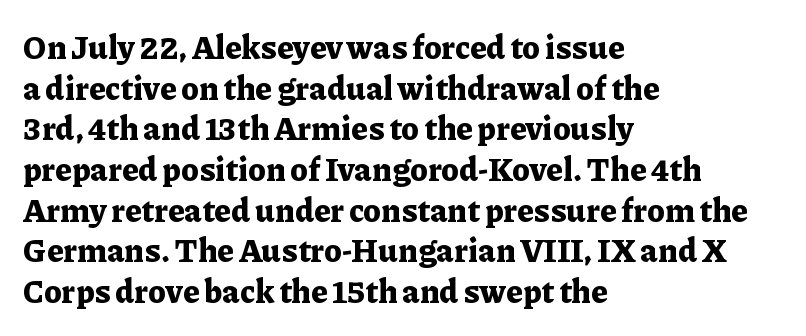
Q: Is the text bold? A: Yes.
Q: Is the text italic (slanted)? A: No, it is upright.
Q: Is the typeface a serif or a sans-serif typeface? A: Serif.
Q: Is the text underlined? A: No.
Q: How is the paragraph aligned? A: Left-aligned.
Q: Is the spacing between letters normal or unusually wide? A: Normal.
Q: Is the spacing between lines tight, normal or loose? A: Normal.
Q: Width (condensed, normal, or wide)? A: Normal.
Q: Stroke contrast? A: Low.
Q: x-height? A: Medium.
Q: Monospaced? A: No.
